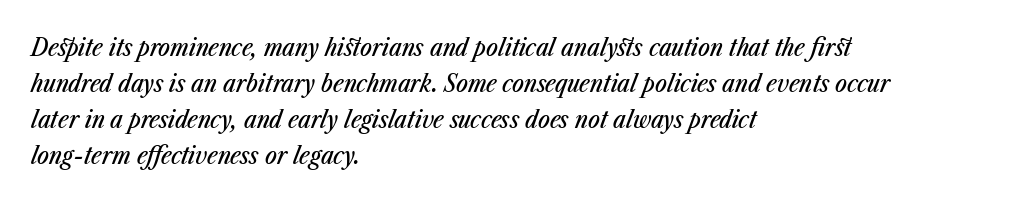
Slant detected: the letters are inclined. Here the glyphs are tracked normally, forming tight word shapes. This sample is left-justified, so line endings fall wherever the words run out. The words here are not underlined. How would I describe the line gaps? Plain and ordinary.
